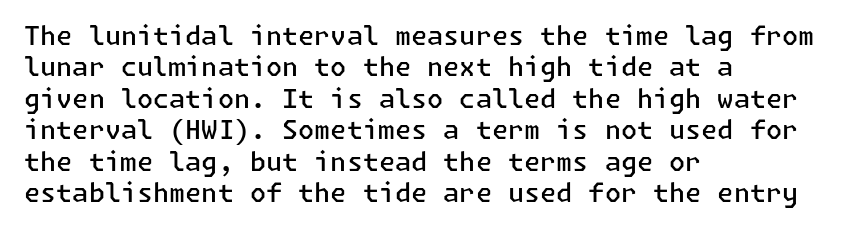
The image shows 26 px text type, upright; set left-aligned, line spacing 1.21x, normal letter spacing, not underlined.
